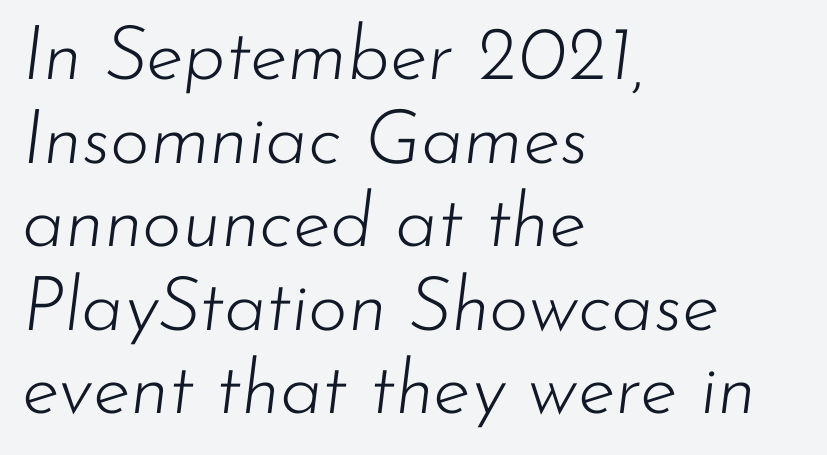
{"italic": "yes", "lean": "right", "slant_degrees": 7, "bold": "no", "weight": "light", "width": "normal", "stroke_contrast": "low", "x_height": "small", "monospaced": "no", "underline": "no", "align": "left", "line_spacing": "tight", "line_spacing_ratio": 1.1, "letter_spacing": "normal", "letter_spacing_em": 0.0, "glyph_px": 76}
